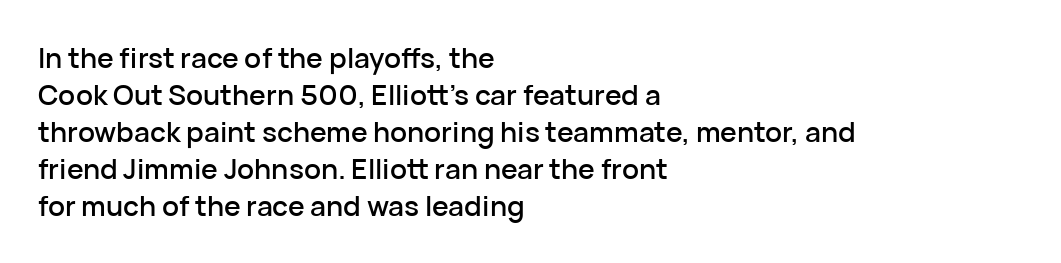
Q: Is the text italic (slanted)? A: No, it is upright.
Q: Is the typeface a serif or a sans-serif typeface? A: Sans-serif.
Q: Is the text underlined? A: No.
Q: How is the paragraph aligned? A: Left-aligned.
Q: Is the spacing between letters normal or unusually wide? A: Normal.
Q: Is the spacing between lines tight, normal or loose? A: Normal.
Q: Width (condensed, normal, or wide)? A: Normal.
Q: Stroke contrast? A: Low.
Q: x-height? A: Medium.
Q: Monospaced? A: No.
